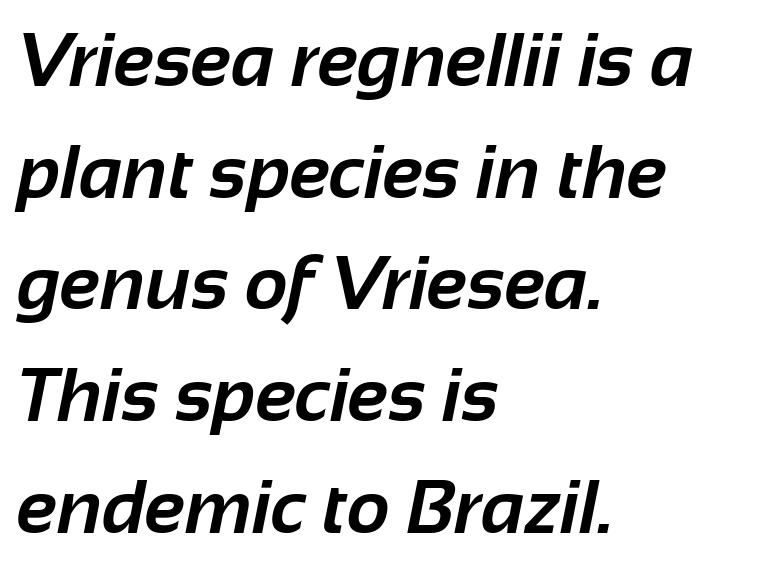
{"serif": "no", "bold": "yes", "weight": "bold", "width": "normal", "stroke_contrast": "low", "x_height": "medium", "monospaced": "no", "underline": "no", "align": "left", "line_spacing": "normal", "line_spacing_ratio": 1.49, "letter_spacing": "normal", "letter_spacing_em": 0.0, "glyph_px": 75}
